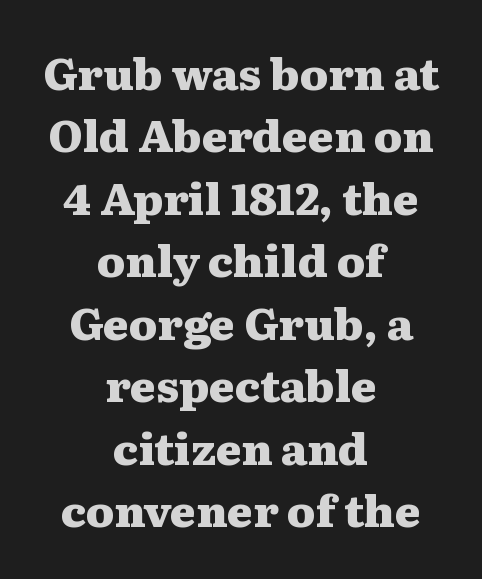
This sample is center-justified, so both line endings float freely. Vertically, the passage feels balanced, rows spaced as you'd expect. If you drew a line through each stem, it would be perfectly vertical. The letters advance in unequal steps, a hallmark of proportional type. The passage shown is not underscored anywhere. Plenty of ink on the page — the face is bold.
